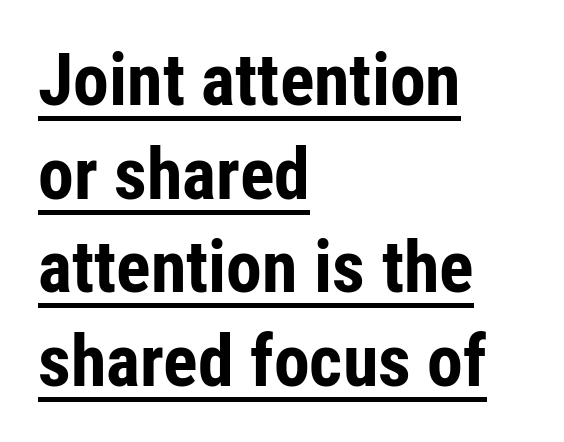
The image shows 72 px bold, condensed sans-serif type, upright; set left-aligned, normal line spacing (1.3x), normal letter spacing, underlined; low stroke contrast and a medium x-height.
